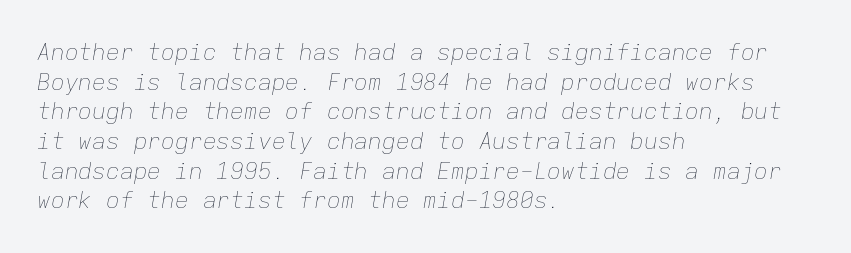
Here the glyphs are tracked normally, forming tight word shapes. Interline gaps are of average width in this sample. Underlining? Definitely not there. Nothing heavy about these letters — not bold at all. A student would call this left alignment; a typographer would say flush left, rag right.
